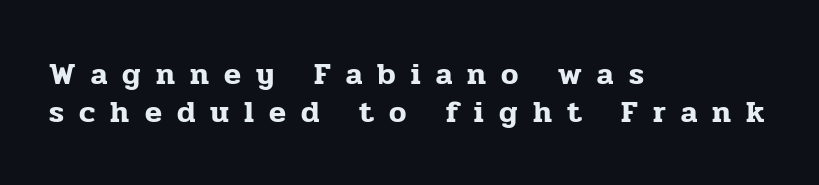
The image shows 31 px serif type, upright; set left-aligned, line spacing 1.21x, unusually wide letter spacing (+0.49 em), not underlined; low stroke contrast and a medium x-height.
